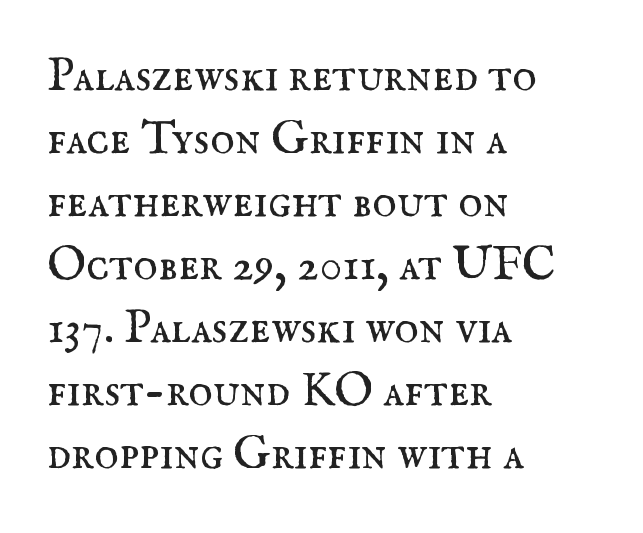
{"serif": "yes", "italic": "no", "bold": "no", "weight": "regular", "width": "normal", "stroke_contrast": "medium", "x_height": "small", "monospaced": "no", "underline": "no", "align": "left", "line_spacing": "normal", "line_spacing_ratio": 1.34, "letter_spacing": "normal", "letter_spacing_em": 0.0, "glyph_px": 47}
